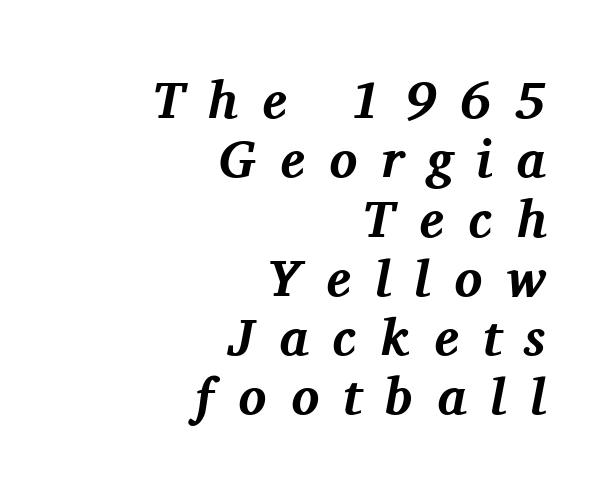
Q: Is the text bold? A: Yes.
Q: Is the text italic (slanted)? A: Yes, it leans right by about 11 degrees.
Q: Is the typeface a serif or a sans-serif typeface? A: Serif.
Q: Is the text underlined? A: No.
Q: How is the paragraph aligned? A: Right-aligned.
Q: Is the spacing between letters normal or unusually wide? A: Unusually wide.
Q: Is the spacing between lines tight, normal or loose? A: Tight.
Q: Width (condensed, normal, or wide)? A: Normal.
Q: Stroke contrast? A: Medium.
Q: x-height? A: Medium.
Q: Monospaced? A: No.
